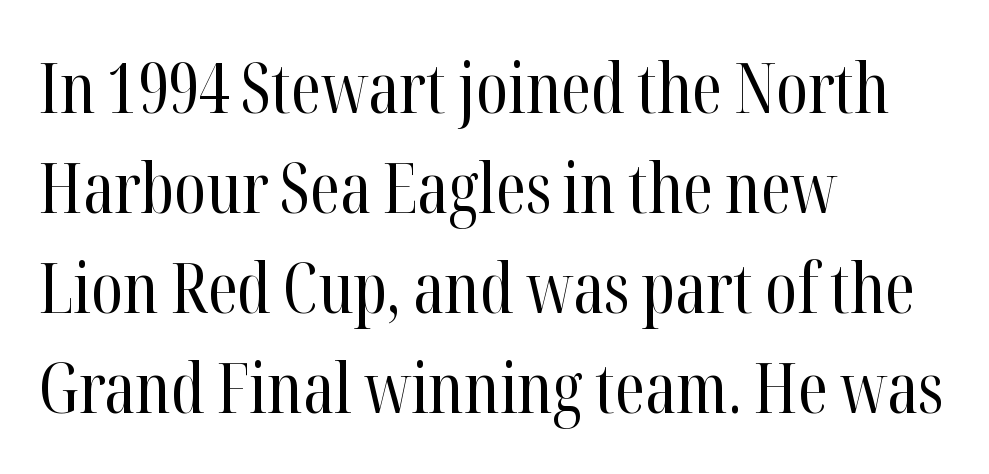
Q: Is the text bold? A: No.
Q: Is the text italic (slanted)? A: No, it is upright.
Q: Is the typeface a serif or a sans-serif typeface? A: Serif.
Q: Is the text underlined? A: No.
Q: How is the paragraph aligned? A: Left-aligned.
Q: Is the spacing between letters normal or unusually wide? A: Normal.
Q: Is the spacing between lines tight, normal or loose? A: Normal.
Q: Width (condensed, normal, or wide)? A: Condensed.
Q: Stroke contrast? A: High.
Q: x-height? A: Medium.
Q: Monospaced? A: No.
